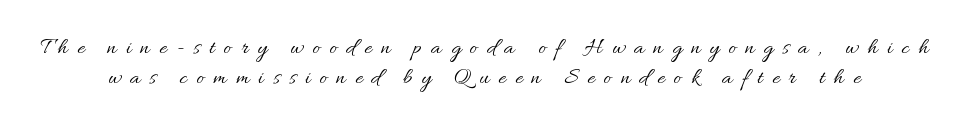
The image shows 23 px text type; set normal line spacing (1.29x), unusually wide letter spacing (+0.4 em), not underlined.
